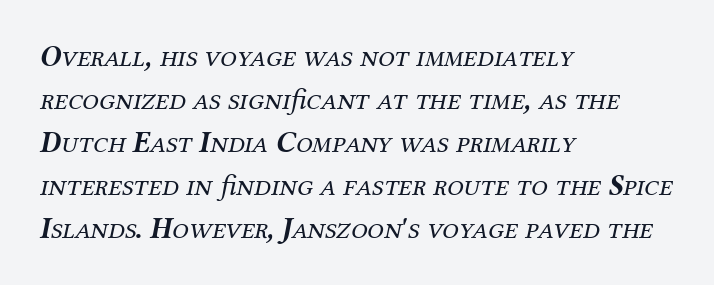
{"serif": "yes", "italic": "yes", "lean": "right", "slant_degrees": 12, "bold": "no", "weight": "regular", "width": "normal", "stroke_contrast": "medium", "x_height": "medium", "monospaced": "no", "underline": "no", "align": "left", "line_spacing": "normal", "line_spacing_ratio": 1.43, "letter_spacing": "normal", "letter_spacing_em": 0.0, "glyph_px": 30}
